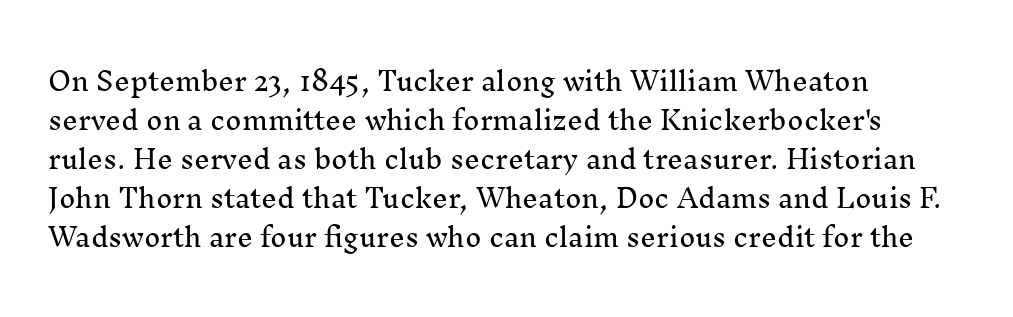
Q: Is the text italic (slanted)? A: No, it is upright.
Q: Is the text underlined? A: No.
Q: How is the paragraph aligned? A: Left-aligned.
Q: Is the spacing between letters normal or unusually wide? A: Normal.
Q: Is the spacing between lines tight, normal or loose? A: Normal.
